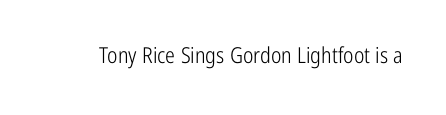
The image shows 22 px text type, upright; set normal letter spacing, not underlined.
